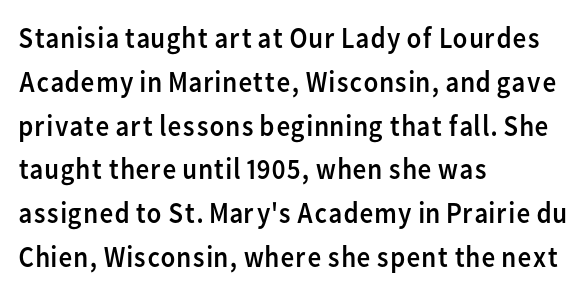
Q: Is the text bold? A: No.
Q: Is the text italic (slanted)? A: No, it is upright.
Q: Is the typeface a serif or a sans-serif typeface? A: Sans-serif.
Q: Is the text underlined? A: No.
Q: How is the paragraph aligned? A: Left-aligned.
Q: Is the spacing between letters normal or unusually wide? A: Normal.
Q: Is the spacing between lines tight, normal or loose? A: Normal.
Q: Width (condensed, normal, or wide)? A: Normal.
Q: Stroke contrast? A: Low.
Q: x-height? A: Medium.
Q: Monospaced? A: No.
